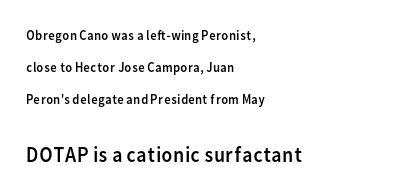
Underlining? Definitely not there. The lower block of text is set noticeably larger than the block above it. In terms of leading, this rendering errs on the spacious side. The type sits square on the baseline with zero lean. Compared with a centered layout, this one pins lines to the left instead. The strokes are not fattened; the text isn't bold.
